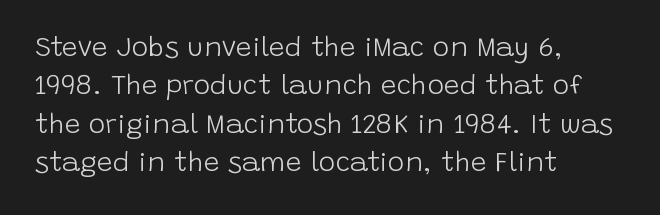
Q: Is the text bold? A: No.
Q: Is the text italic (slanted)? A: No, it is upright.
Q: Is the typeface a serif or a sans-serif typeface? A: Sans-serif.
Q: Is the text underlined? A: No.
Q: How is the paragraph aligned? A: Left-aligned.
Q: Is the spacing between letters normal or unusually wide? A: Normal.
Q: Is the spacing between lines tight, normal or loose? A: Normal.
Q: Width (condensed, normal, or wide)? A: Normal.
Q: Stroke contrast? A: Low.
Q: x-height? A: Large.
Q: Monospaced? A: No.
